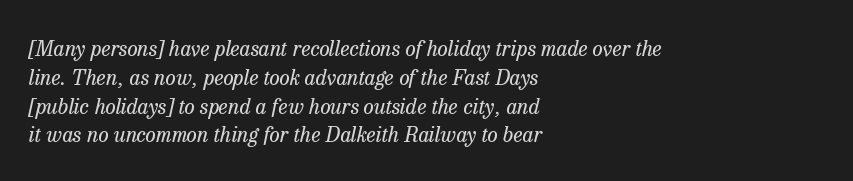
Q: Is the text bold? A: No.
Q: Is the text italic (slanted)? A: Yes, it leans right by about 13 degrees.
Q: Is the text underlined? A: No.
Q: How is the paragraph aligned? A: Left-aligned.
Q: Is the spacing between letters normal or unusually wide? A: Normal.
Q: Is the spacing between lines tight, normal or loose? A: Normal.
